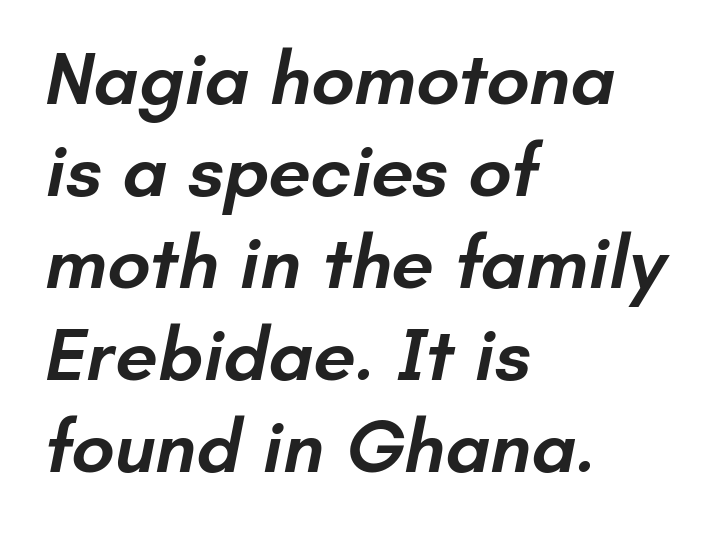
The zone under the glyphs is completely vacant. Bold? Not quite — semibold, heavier than regular but stopping short. Where is the straight margin? On the left. A sans-serif font was chosen for this passage.
